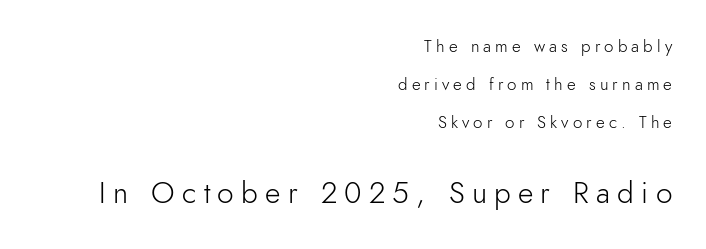
Q: Is the text bold? A: No.
Q: Is the text italic (slanted)? A: No, it is upright.
Q: Is the typeface a serif or a sans-serif typeface? A: Sans-serif.
Q: Is the text underlined? A: No.
Q: How is the paragraph aligned? A: Right-aligned.
Q: Is the spacing between letters normal or unusually wide? A: Unusually wide.
Q: Is the spacing between lines tight, normal or loose? A: Loose.
Q: Which block of text is set in a larger size, the first (top) or the second (bottom)? A: The second (bottom) one.
Q: Width (condensed, normal, or wide)? A: Normal.
Q: Stroke contrast? A: Low.
Q: x-height? A: Small.
Q: Monospaced? A: No.
